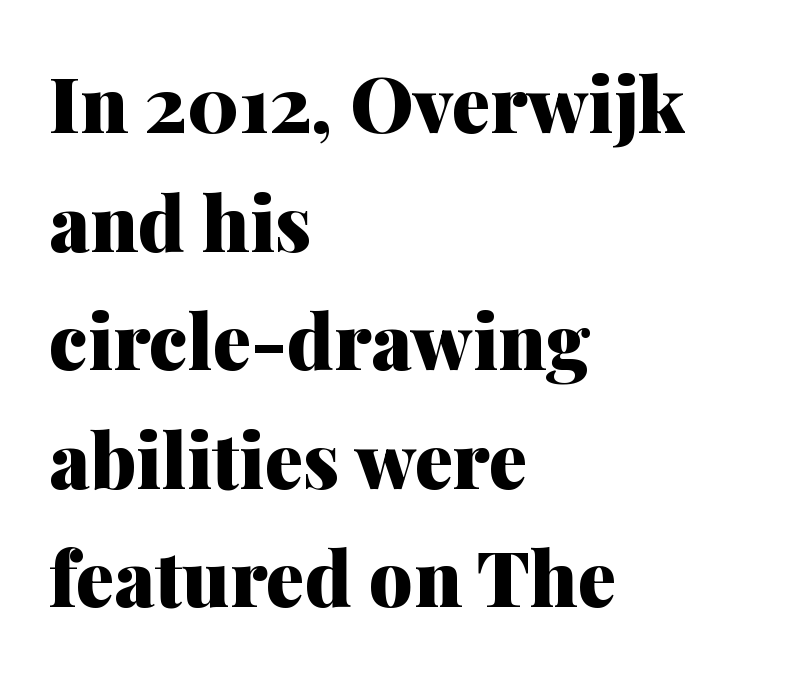
The image shows 77 px heavy serif type, upright; set left-aligned, normal line spacing (1.54x), normal letter spacing, not underlined; medium stroke contrast and a medium x-height.
